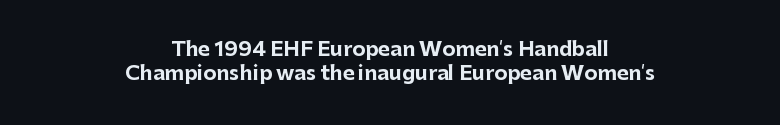
Q: Is the text bold? A: Yes.
Q: Is the text italic (slanted)? A: No, it is upright.
Q: Is the text underlined? A: No.
Q: How is the paragraph aligned? A: Centered.
Q: Is the spacing between letters normal or unusually wide? A: Normal.
